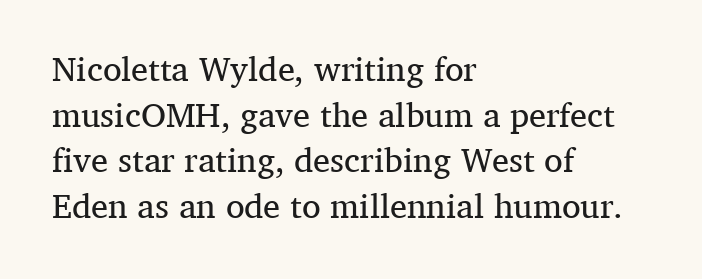
The space beneath each line is pristine and unruled. Spacing between characters is what you'd get straight out of the box. The rendering uses natural spacing where letterforms have individual widths. Does the copy run flush right? No — it runs flush left. Is the type heavy? It reads as light-to-regular instead.
